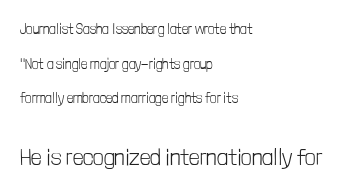
Honestly, the letter spacing is just normal — you wouldn't notice it. The space beneath each line is pristine and unruled. Type size steps up from the first block to the second. No heavy texture on the line: the type isn't bold. Reading down the column, the eye jumps a long way to each next line.
